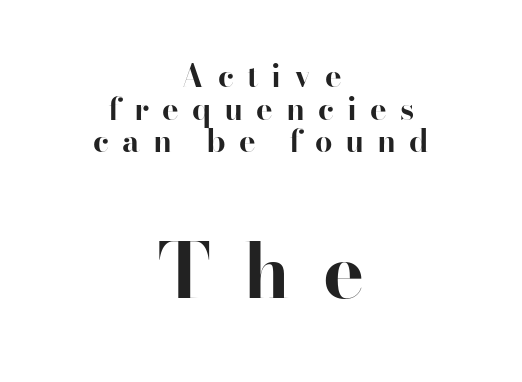
{"serif": "yes", "italic": "no", "bold": "yes", "weight": "bold", "width": "normal", "stroke_contrast": "high", "x_height": "small", "monospaced": "no", "underline": "no", "align": "center", "line_spacing": "tight", "line_spacing_ratio": 1.05, "letter_spacing": "wide", "letter_spacing_em": 0.42, "larger_block": "second", "size_ratio": 2.48, "glyph_px": 77}
